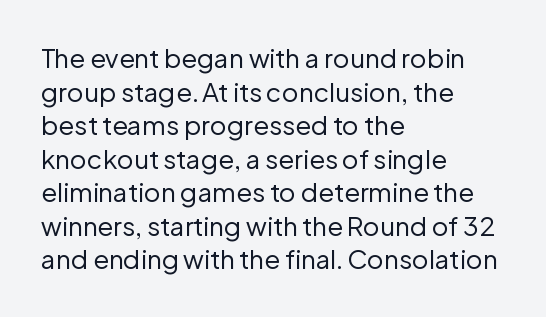
Q: Is the text bold? A: No.
Q: Is the text italic (slanted)? A: No, it is upright.
Q: Is the text underlined? A: No.
Q: How is the paragraph aligned? A: Left-aligned.
Q: Is the spacing between letters normal or unusually wide? A: Normal.
Q: Is the spacing between lines tight, normal or loose? A: Normal.
